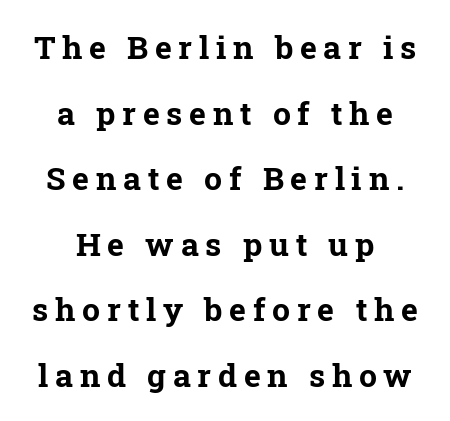
Looks like regular typesetting: each glyph gets only the width it needs. Does the weight exceed regular? Yes, all the way to bold. What stands out about the letter spacing? Its width — letters are far apart. Compared with a flush-left layout, this one balances lines on the center instead.
